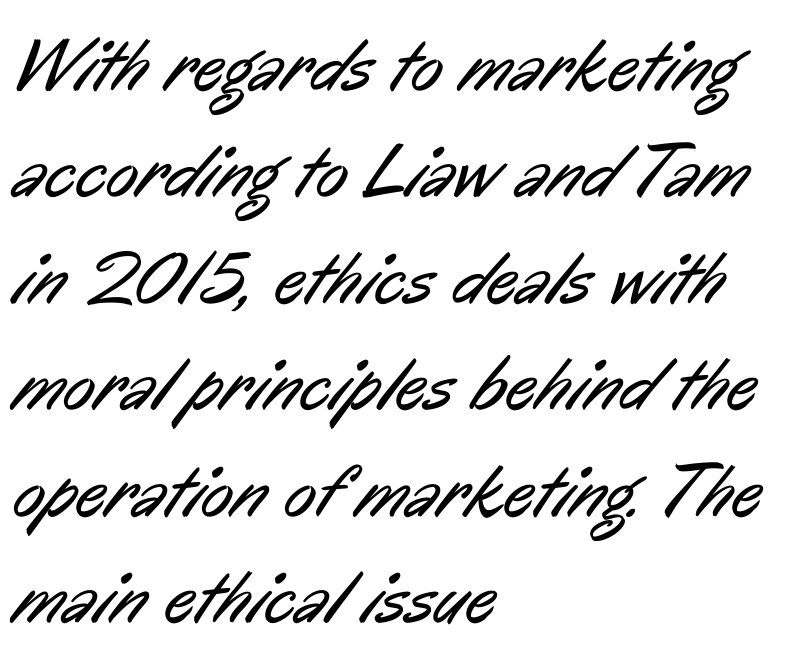
The image shows 75 px regular-weight, condensed sans-serif type; set left-aligned, normal line spacing (1.42x), normal letter spacing, not underlined; low stroke contrast and a medium x-height.
